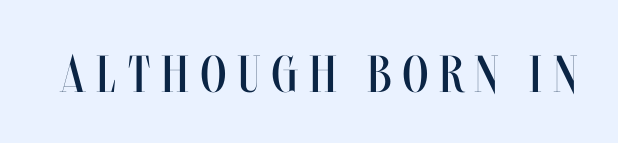
How are the letters spaced? Widely, with obvious added tracking. The passage shown is typed in a proportional face where columns would drift. Posture: vertical. The passage shown is not underscored anywhere. Summary of weight: not heavy and not bold.
